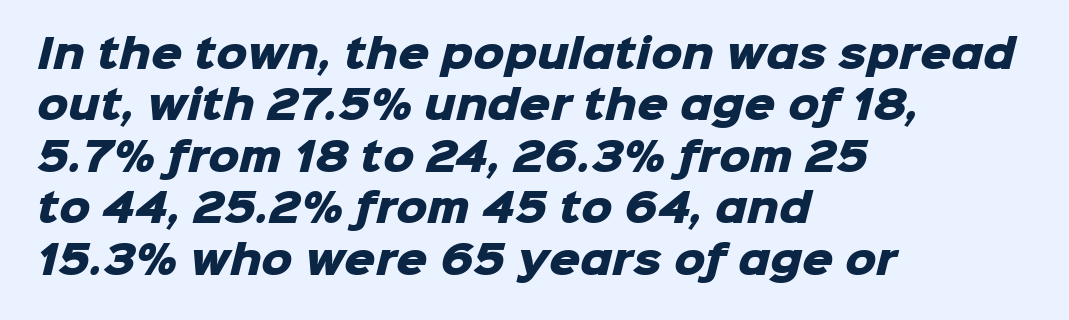
Regarding serifs, this sample does without them. Horizontal bands of white between lines are of average thickness. Tracking here is standard; glyphs follow each other at the usual distance. Just letters on the line, the space beneath them empty.
